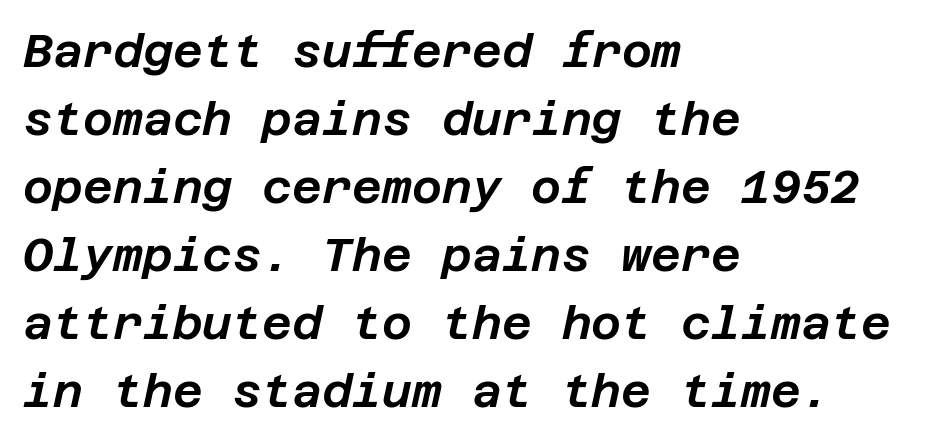
A normal amount of white space separates one row of letters from the next. Lines of text with bare space underneath. Words appear dense and cohesive because spacing is normal. The glyphs look as if they've been sheared to an angle. Notice how the passage keeps a crisp vertical edge on the left only.
